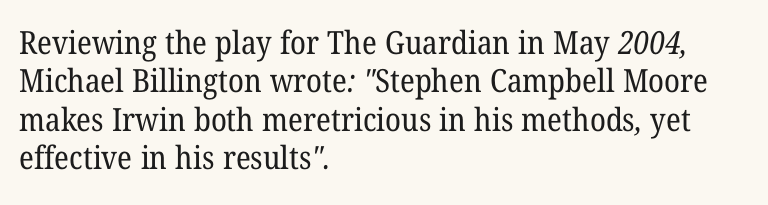
The image shows 32 px regular-weight serif type; set left-aligned, line spacing 1.2x, normal letter spacing, not underlined; low stroke contrast and a medium x-height.
